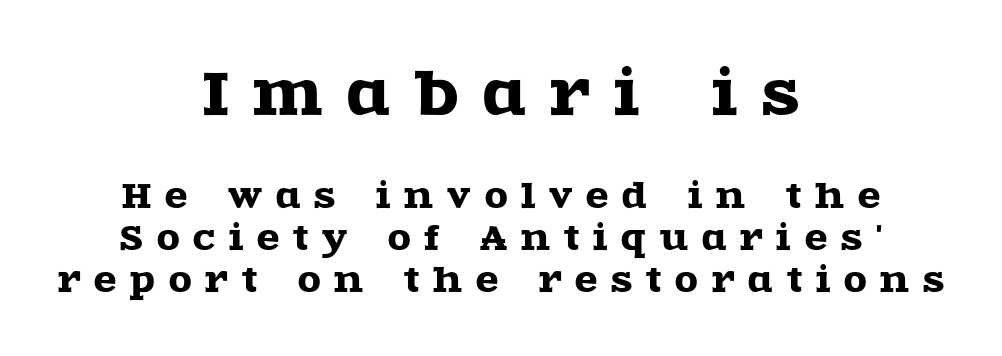
The image shows 58 px wide serif type, upright; set centered, normal line spacing (1.26x), unusually wide letter spacing (+0.42 em), not underlined; the first (top) block is 1.76x larger; a large x-height.
